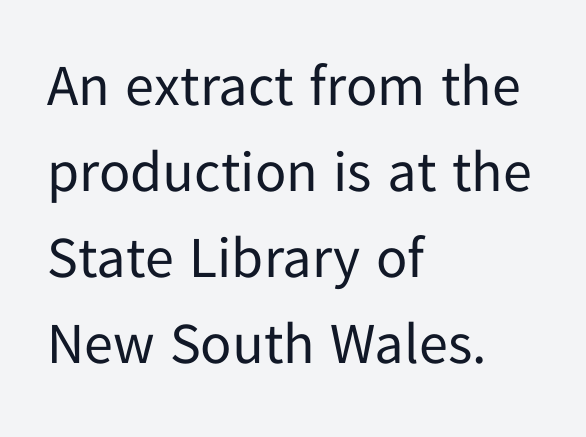
{"serif": "no", "italic": "no", "bold": "no", "weight": "regular", "width": "normal", "stroke_contrast": "low", "x_height": "medium", "monospaced": "no", "underline": "no", "align": "left", "line_spacing": "normal", "line_spacing_ratio": 1.48, "letter_spacing": "normal", "letter_spacing_em": 0.0, "glyph_px": 58}
